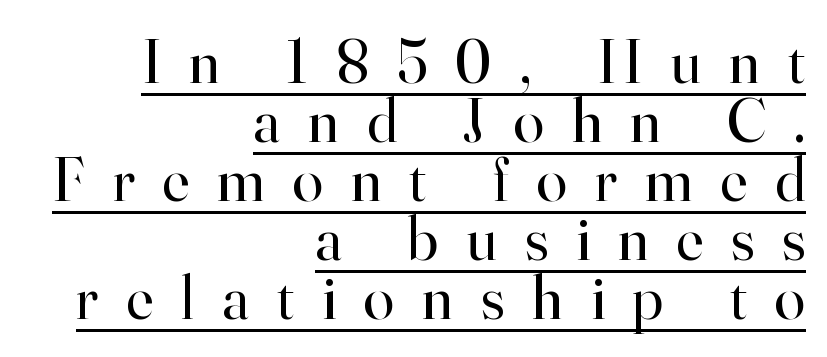
Q: Is the text bold? A: No.
Q: Is the text italic (slanted)? A: No, it is upright.
Q: Is the typeface a serif or a sans-serif typeface? A: Serif.
Q: Is the text underlined? A: Yes.
Q: How is the paragraph aligned? A: Right-aligned.
Q: Is the spacing between letters normal or unusually wide? A: Unusually wide.
Q: Is the spacing between lines tight, normal or loose? A: Tight.
Q: Width (condensed, normal, or wide)? A: Normal.
Q: Stroke contrast? A: High.
Q: x-height? A: Small.
Q: Monospaced? A: No.
